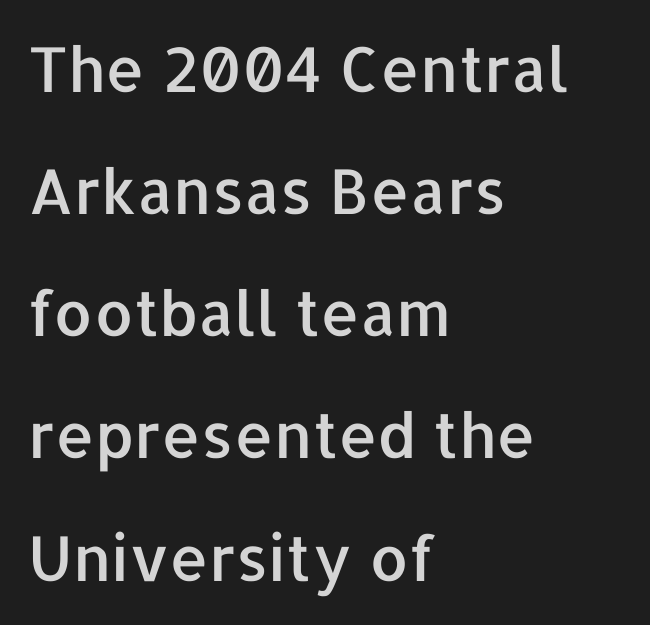
Q: Is the text italic (slanted)? A: No, it is upright.
Q: Is the typeface a serif or a sans-serif typeface? A: Sans-serif.
Q: Is the text underlined? A: No.
Q: How is the paragraph aligned? A: Left-aligned.
Q: Is the spacing between letters normal or unusually wide? A: Normal.
Q: Is the spacing between lines tight, normal or loose? A: Loose.
Q: Width (condensed, normal, or wide)? A: Normal.
Q: Stroke contrast? A: Low.
Q: x-height? A: Medium.
Q: Monospaced? A: No.
